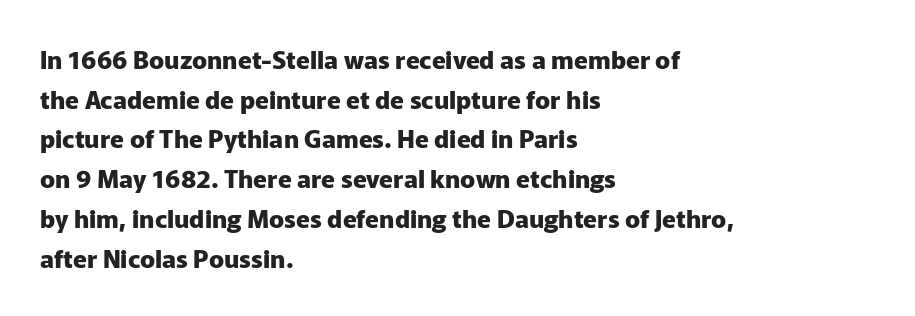
The image shows 25 px bold type, upright; set left-aligned, normal line spacing (1.59x), normal letter spacing, not underlined.
